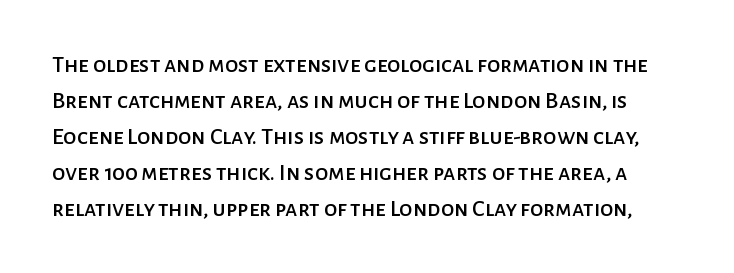
The image shows 24 px text type, upright; set normal line spacing (1.5x), normal letter spacing, not underlined.
